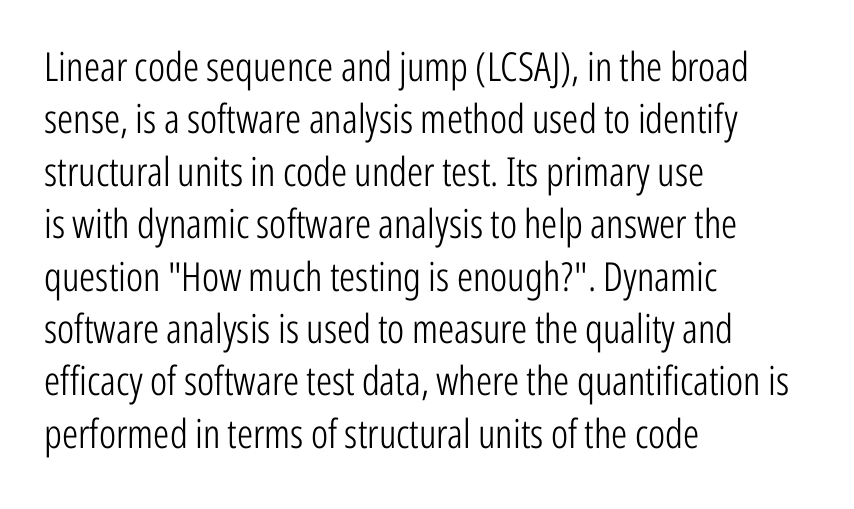
Characters follow at the spacing the type designer built in. Italic? Not at all — the glyphs are vertical. One-word summary of the alignment: left. Whoever set this chose a conventional vertical rhythm.
